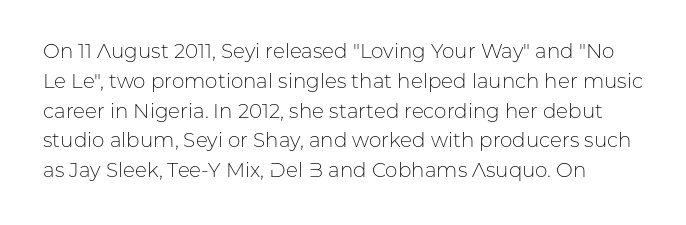
The cut favours lightness, reaching ordinary text weight at its darkest. Clear beneath every line of the passage. The type sits square on the baseline with zero lean. You could call the tracking neutral — neither tight nor loose.
